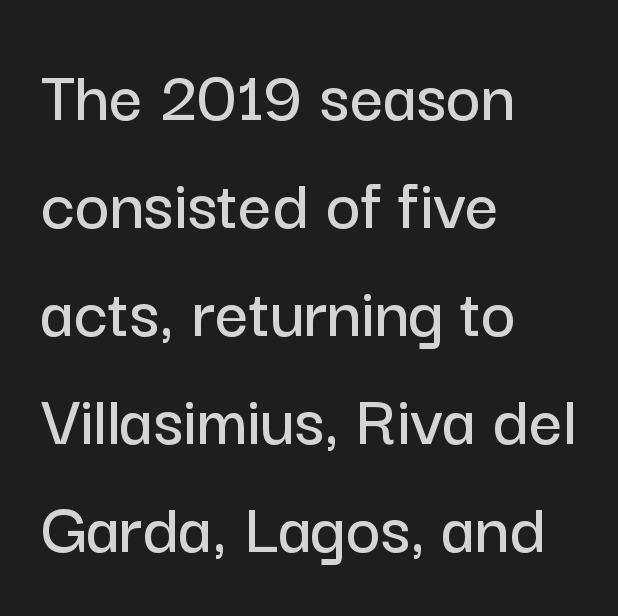
{"serif": "no", "italic": "no", "width": "normal", "stroke_contrast": "low", "x_height": "medium", "monospaced": "no", "underline": "no", "align": "left", "line_spacing": "normal", "line_spacing_ratio": 1.46, "letter_spacing": "normal", "letter_spacing_em": 0.0, "glyph_px": 74}
